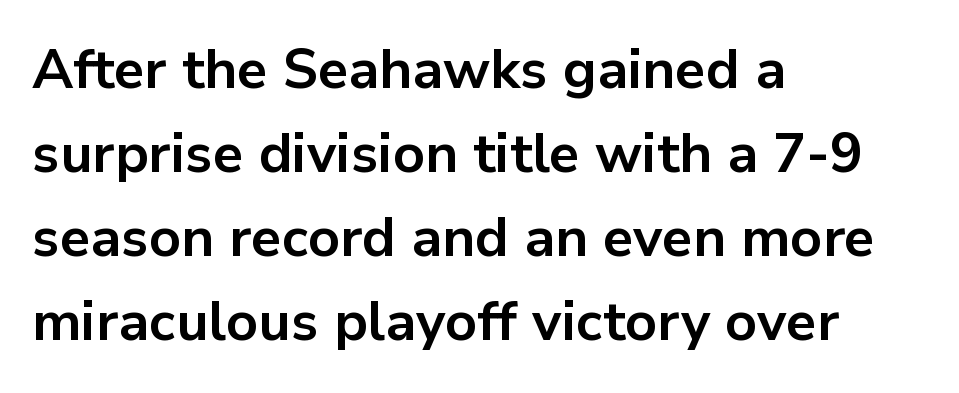
{"serif": "no", "italic": "no", "bold": "yes", "weight": "bold", "width": "normal", "stroke_contrast": "low", "x_height": "medium", "monospaced": "no", "underline": "no", "align": "left", "line_spacing": "normal", "line_spacing_ratio": 1.53, "letter_spacing": "normal", "letter_spacing_em": 0.0, "glyph_px": 55}
